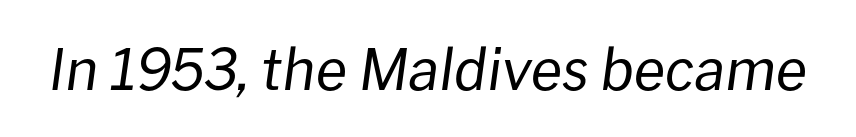
The image shows 57 px regular-weight type, italic (leaning right); set normal letter spacing, not underlined; low stroke contrast and a medium x-height.
